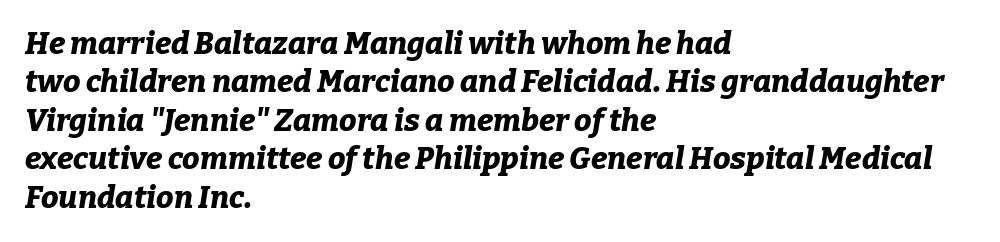
Q: Is the text bold? A: Yes.
Q: Is the text italic (slanted)? A: Yes, it leans right by about 9 degrees.
Q: Is the text underlined? A: No.
Q: How is the paragraph aligned? A: Left-aligned.
Q: Is the spacing between letters normal or unusually wide? A: Normal.
Q: Width (condensed, normal, or wide)? A: Normal.
Q: Stroke contrast? A: Low.
Q: x-height? A: Medium.
Q: Monospaced? A: No.
